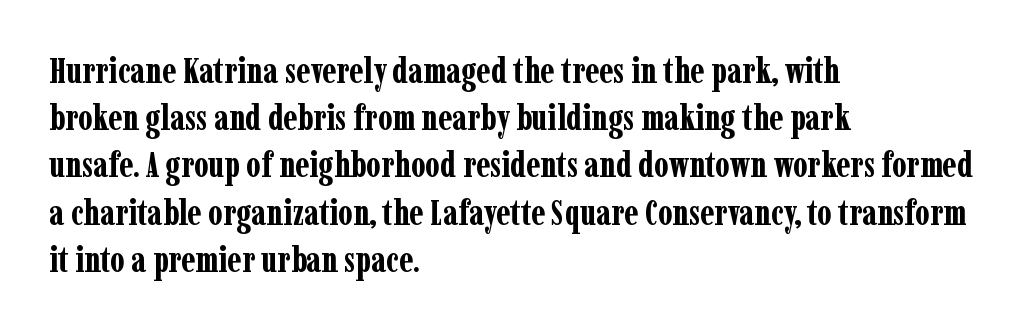
Q: Is the text bold? A: Yes.
Q: Is the text italic (slanted)? A: No, it is upright.
Q: Is the typeface a serif or a sans-serif typeface? A: Serif.
Q: Is the text underlined? A: No.
Q: How is the paragraph aligned? A: Left-aligned.
Q: Is the spacing between letters normal or unusually wide? A: Normal.
Q: Is the spacing between lines tight, normal or loose? A: Normal.
Q: Width (condensed, normal, or wide)? A: Condensed.
Q: Stroke contrast? A: Low.
Q: x-height? A: Medium.
Q: Monospaced? A: No.
